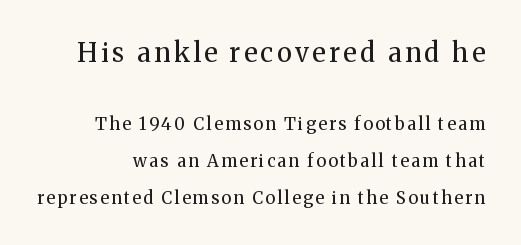
{"italic": "no", "bold": "no", "underline": "no", "line_spacing": "loose", "line_spacing_ratio": 2.17, "larger_block": "first", "size_ratio": 1.53, "glyph_px": 26}
